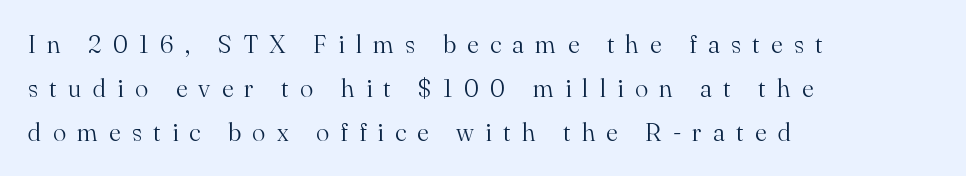
The image shows 25 px text type, upright; set left-aligned, line spacing 1.76x, unusually wide letter spacing (+0.45 em), not underlined.
